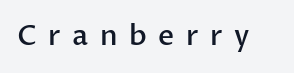
The image shows 28 px semibold sans-serif type, upright; set unusually wide letter spacing (+0.41 em), not underlined; low stroke contrast and a medium x-height.
